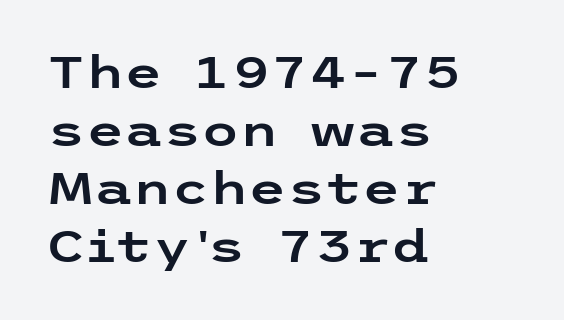
Q: Is the text italic (slanted)? A: No, it is upright.
Q: Is the typeface a serif or a sans-serif typeface? A: Sans-serif.
Q: Is the text underlined? A: No.
Q: How is the paragraph aligned? A: Left-aligned.
Q: Is the spacing between letters normal or unusually wide? A: Normal.
Q: Is the spacing between lines tight, normal or loose? A: Normal.
Q: Width (condensed, normal, or wide)? A: Wide.
Q: Stroke contrast? A: Low.
Q: x-height? A: Medium.
